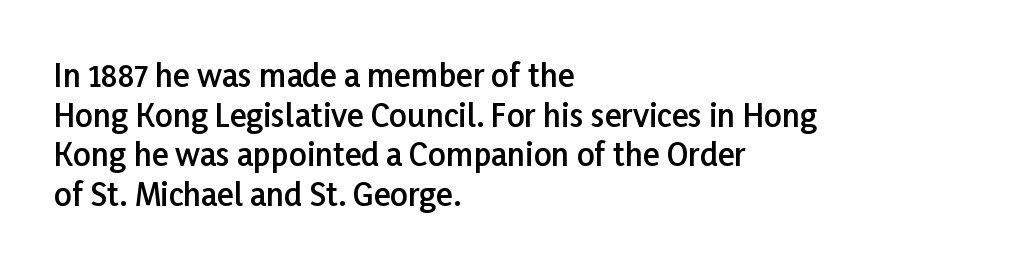
The image shows 31 px semibold sans-serif type, upright; set left-aligned, normal line spacing (1.28x), normal letter spacing, not underlined; low stroke contrast and a medium x-height.
